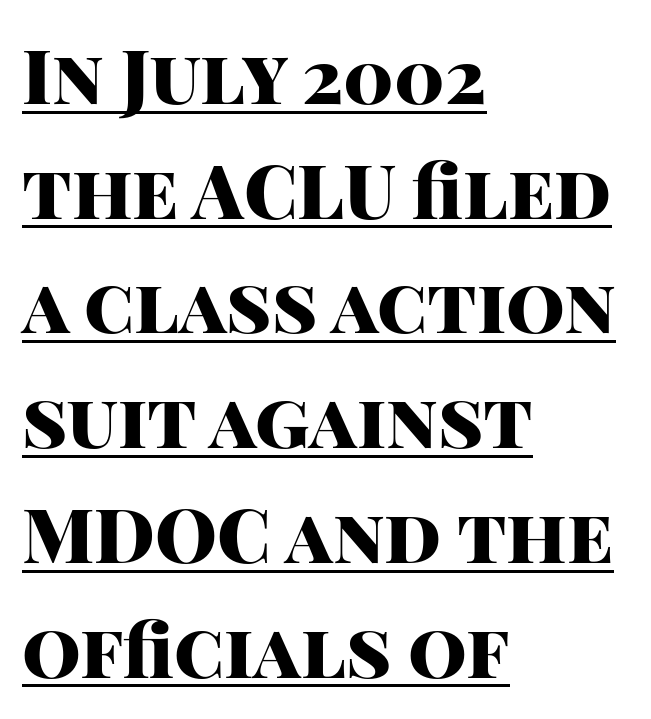
{"serif": "no", "italic": "no", "bold": "yes", "weight": "heavy", "width": "normal", "stroke_contrast": "high", "x_height": "large", "monospaced": "no", "underline": "yes", "align": "left", "line_spacing": "normal", "line_spacing_ratio": 1.53, "letter_spacing": "normal", "letter_spacing_em": 0.0, "glyph_px": 75}
